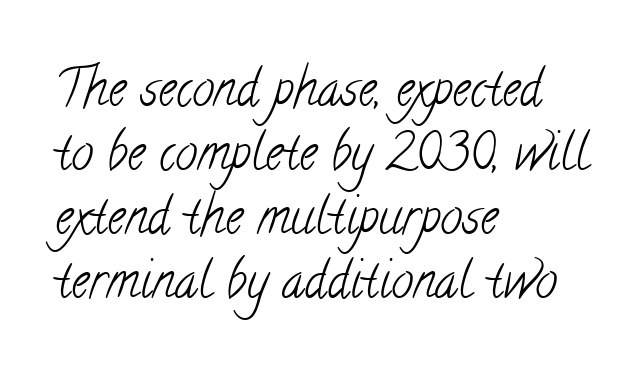
The letters advance in unequal steps, a hallmark of proportional type. Yep, those are serifs on the letters. Decoration check: the copy has no underline. Quick note: interline space is typical.
